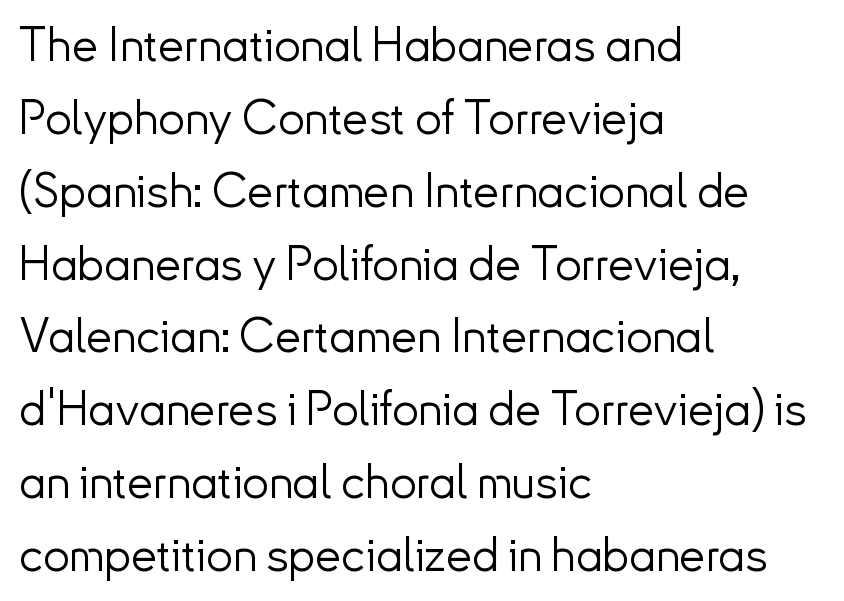
The image shows 47 px light sans-serif type, upright; set left-aligned, normal line spacing (1.55x), normal letter spacing, not underlined; low stroke contrast and a small x-height.
